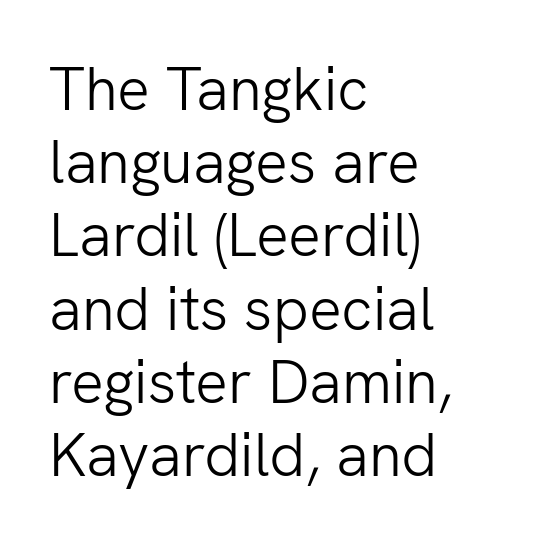
The image shows 61 px light sans-serif type, upright; set left-aligned, line spacing 1.2x, normal letter spacing, not underlined; low stroke contrast and a medium x-height.
